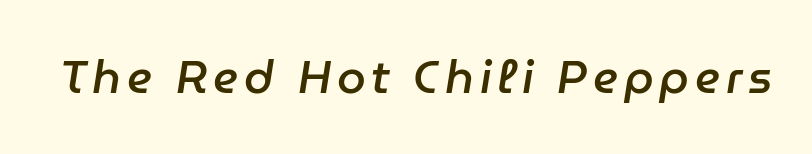
This sample uses an oblique cut, with every glyph tilted off the vertical. This rendering features lettering with no underline. A somewhat darkened texture: the type is semibold rather than bold. Think of a printed novel: that variable character pitch is what you see here.
